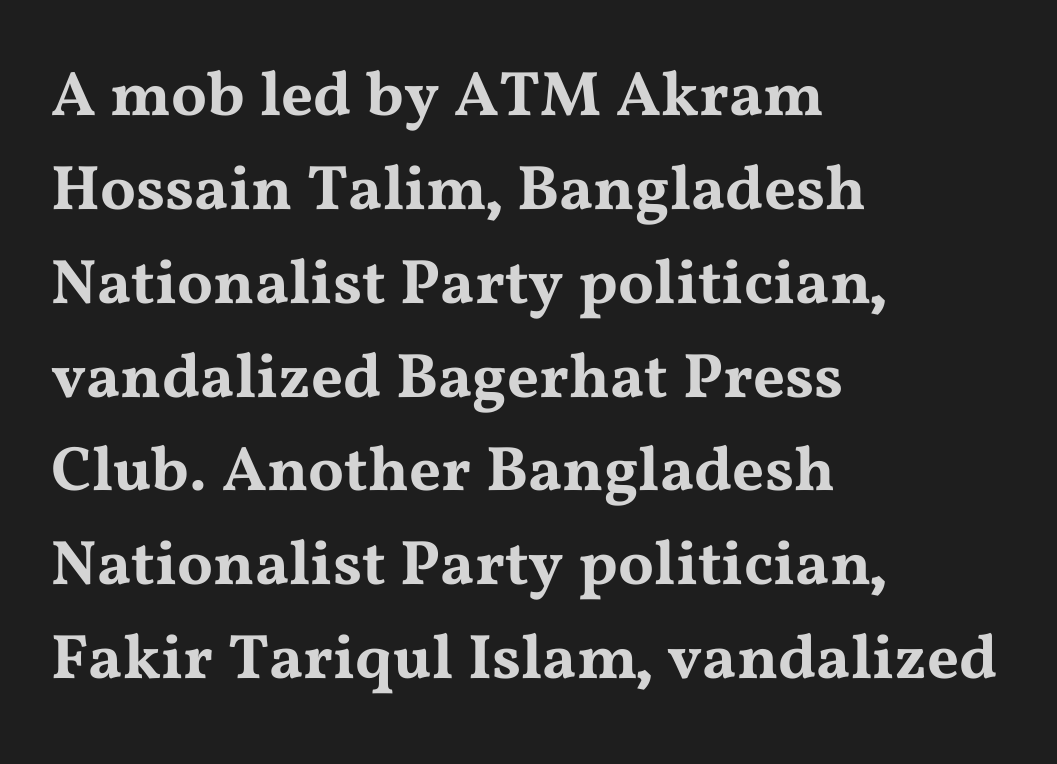
Characters follow at the spacing the type designer built in. The passage shown is not underscored anywhere. Evenly set lines give the paragraph a standard silhouette. You could not count columns in this text — the font is proportionally spaced.
